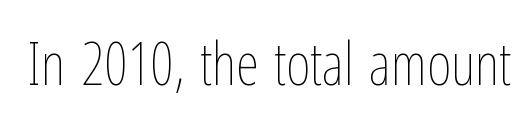
{"italic": "no", "bold": "no", "weight": "thin", "width": "condensed", "stroke_contrast": "low", "x_height": "medium", "monospaced": "no", "underline": "no", "letter_spacing": "normal", "letter_spacing_em": 0.0, "glyph_px": 59}
